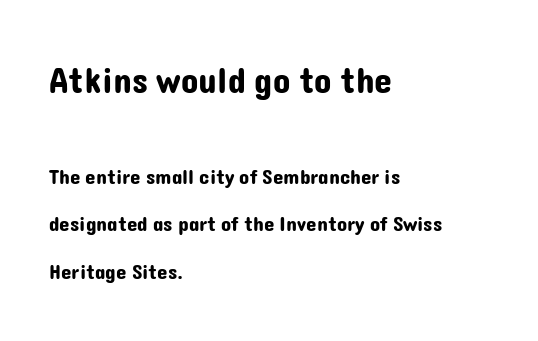
Q: Is the text italic (slanted)? A: No, it is upright.
Q: Is the typeface a serif or a sans-serif typeface? A: Sans-serif.
Q: Is the text underlined? A: No.
Q: How is the paragraph aligned? A: Left-aligned.
Q: Is the spacing between letters normal or unusually wide? A: Normal.
Q: Is the spacing between lines tight, normal or loose? A: Loose.
Q: Which block of text is set in a larger size, the first (top) or the second (bottom)? A: The first (top) one.
Q: Width (condensed, normal, or wide)? A: Normal.
Q: Stroke contrast? A: Low.
Q: x-height? A: Medium.
Q: Monospaced? A: No.
